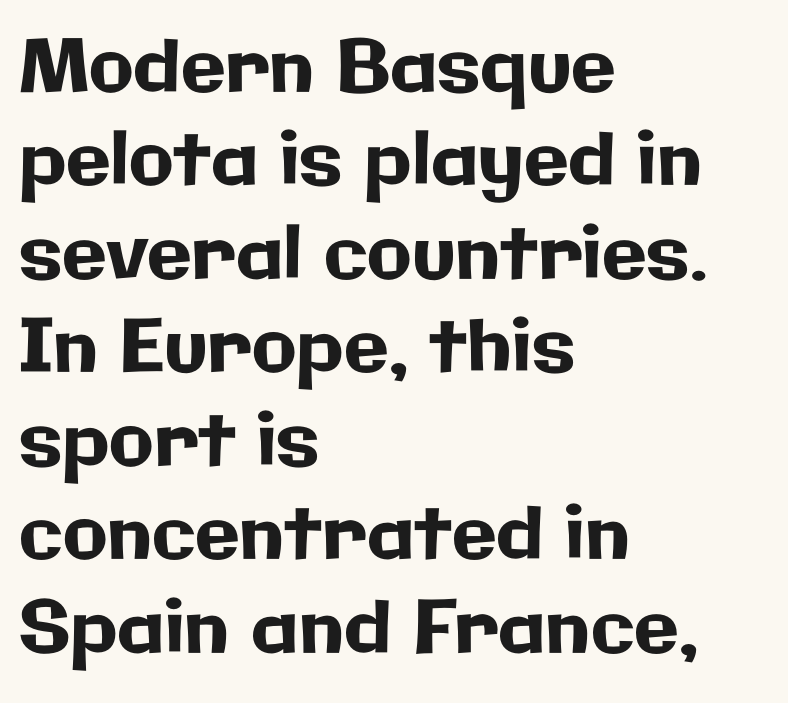
Underlining? Definitely not there. The letters sit at their default tracking, neither squeezed nor spread. Unlike italic type, these characters show no tilt at all. The letters carry no serifs — their stems end cleanly without finishing strokes. The compositor pushed each line to the left boundary. Do the characters align in a grid? No, the font is proportional.
